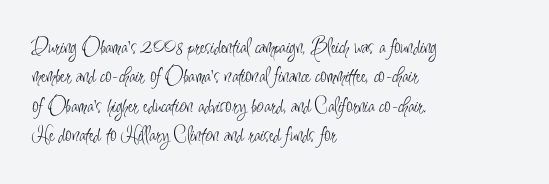
{"bold": "no", "underline": "no", "align": "left", "line_spacing": "normal", "line_spacing_ratio": 1.28, "letter_spacing": "normal", "letter_spacing_em": 0.0, "glyph_px": 23}
